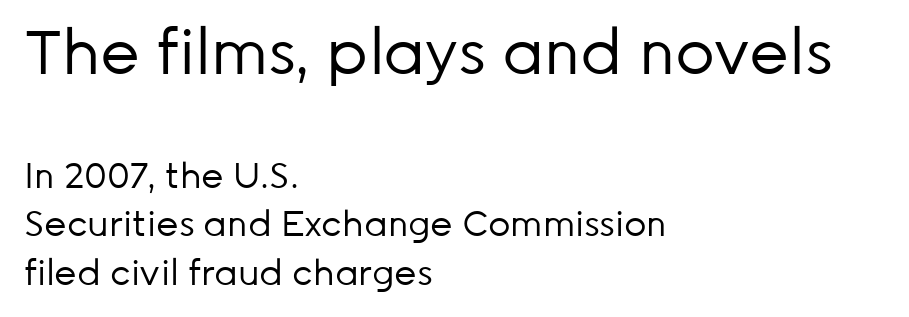
Letter spacing: default. If you drew a line through each stem, it would be perfectly vertical. The compositor pushed each line to the left boundary. Each new line begins a customary step beneath the previous one. A light-to-regular cut is what we see here. The passage shown begins with its larger block and ends with its smaller one.
